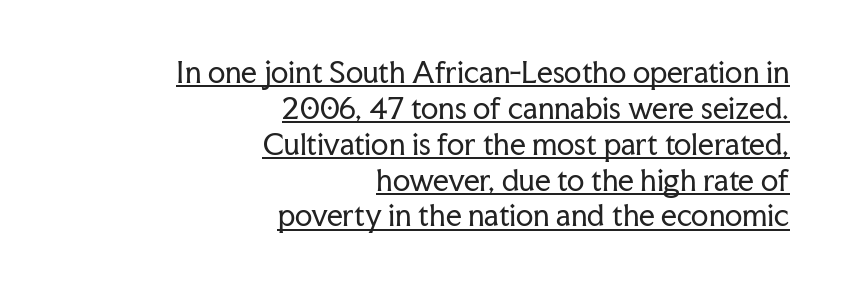
Characters remain perfectly vertical along every line. This reads as an unemphasized weight, regular at the heaviest. The letters advance in unequal steps, a hallmark of proportional type. Interline gaps are of average width in this sample.
